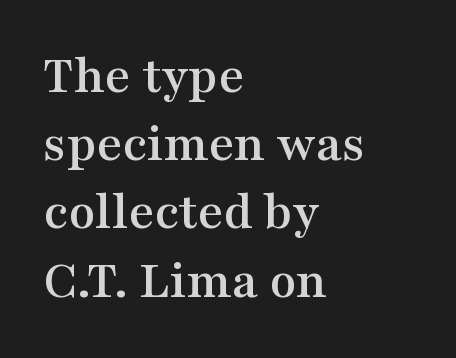
The image shows 55 px wide serif type, upright; set left-aligned, line spacing 1.24x, normal letter spacing, not underlined; medium stroke contrast and a medium x-height.
